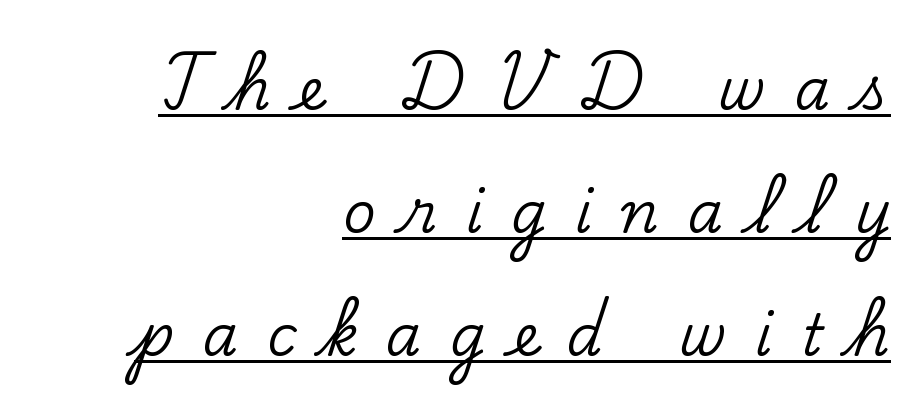
The image shows 57 px serif type; set right-aligned, loose line spacing (2.16x), unusually wide letter spacing (+0.5 em), underlined; low stroke contrast and a small x-height.
